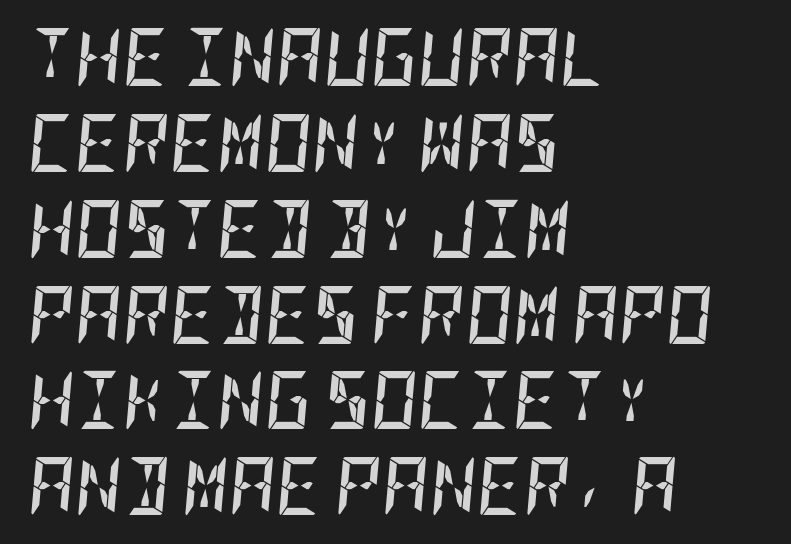
The image shows 58 px semibold, condensed type, italic (leaning right); set left-aligned, normal line spacing (1.48x), normal letter spacing, not underlined; low stroke contrast and a large x-height.
